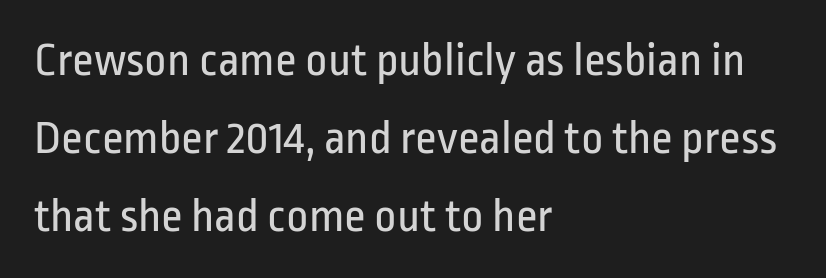
Q: Is the text bold? A: No.
Q: Is the text italic (slanted)? A: No, it is upright.
Q: Is the typeface a serif or a sans-serif typeface? A: Sans-serif.
Q: Is the text underlined? A: No.
Q: How is the paragraph aligned? A: Left-aligned.
Q: Is the spacing between letters normal or unusually wide? A: Normal.
Q: Is the spacing between lines tight, normal or loose? A: Normal.
Q: Width (condensed, normal, or wide)? A: Condensed.
Q: Stroke contrast? A: Low.
Q: x-height? A: Medium.
Q: Monospaced? A: No.
